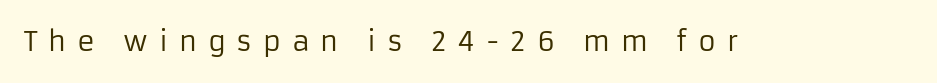
Q: Is the text bold? A: No.
Q: Is the text italic (slanted)? A: No, it is upright.
Q: Is the text underlined? A: No.
Q: Is the spacing between letters normal or unusually wide? A: Unusually wide.
